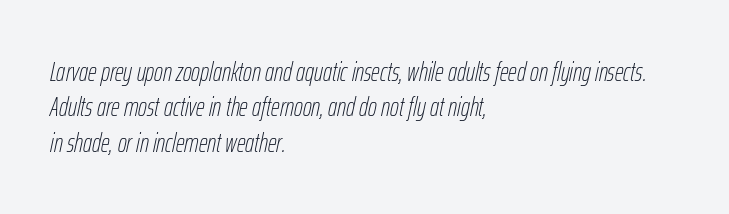
The image shows 27 px text type, italic (leaning right); set left-aligned, normal line spacing (1.31x), normal letter spacing, not underlined.
